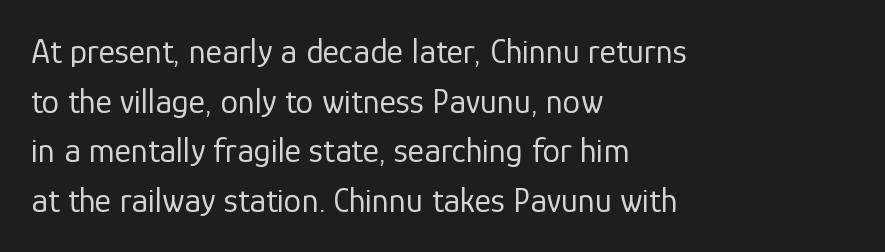
{"serif": "no", "italic": "no", "bold": "no", "weight": "regular", "width": "normal", "stroke_contrast": "low", "x_height": "medium", "monospaced": "no", "underline": "no", "align": "left", "line_spacing": "normal", "line_spacing_ratio": 1.42, "letter_spacing": "normal", "letter_spacing_em": 0.0, "glyph_px": 35}
